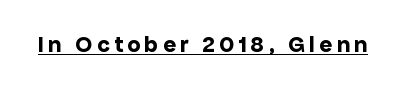
{"italic": "no", "bold": "yes", "underline": "yes", "glyph_px": 24}
